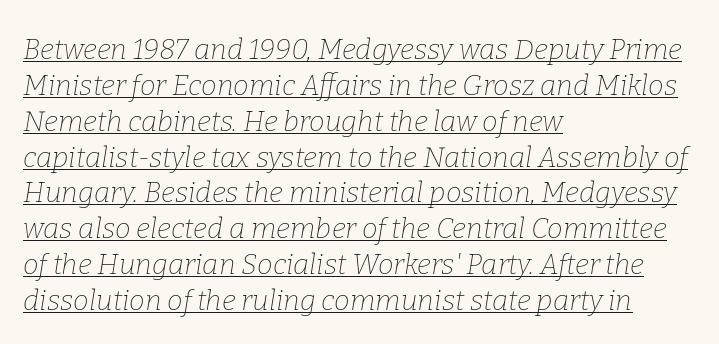
{"serif": "yes", "italic": "yes", "lean": "right", "slant_degrees": 9, "bold": "no", "weight": "thin", "width": "normal", "stroke_contrast": "low", "x_height": "medium", "monospaced": "no", "underline": "yes", "align": "left", "line_spacing": "normal", "line_spacing_ratio": 1.28, "letter_spacing": "normal", "letter_spacing_em": 0.0, "glyph_px": 28}
